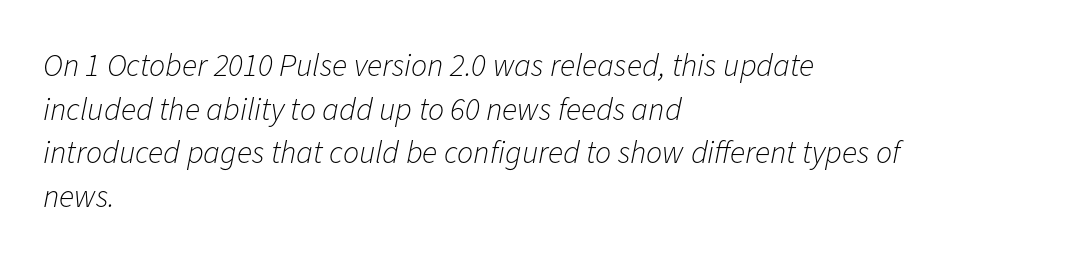
Nothing heavy about these letters — not bold at all. Here the designer chose a conventional face with non-uniform glyph widths. You can tell it's italic because the verticals aren't actually vertical. Evenly set lines give the paragraph a standard silhouette. Caption: standard tracking, unaltered.
